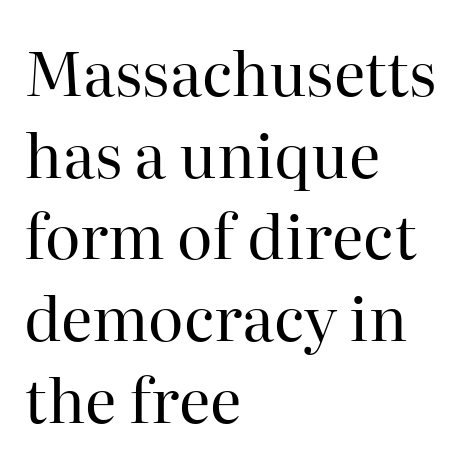
The image shows 61 px regular-weight serif type, upright; set left-aligned, normal line spacing (1.34x), normal letter spacing, not underlined; high stroke contrast and a medium x-height.
